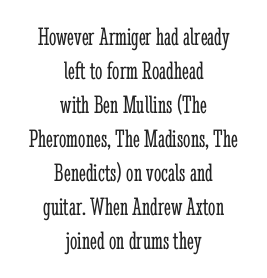
This reads as an unemphasized weight, regular at the heaviest. This rendering leaves character spacing at its baseline value. The setting favours the middle, as headings and verse often do. Underline: absent.
